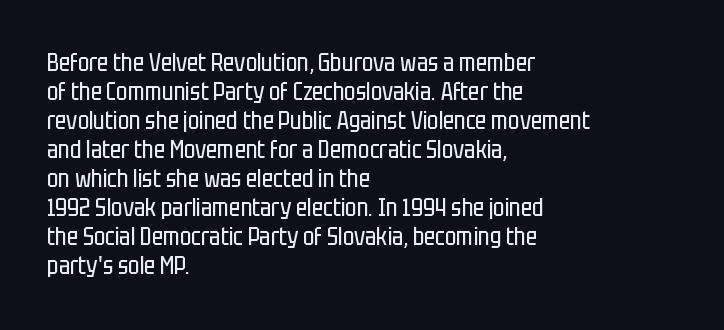
The image shows 24 px text type, upright; set left-aligned, line spacing 1.21x, normal letter spacing, not underlined.
